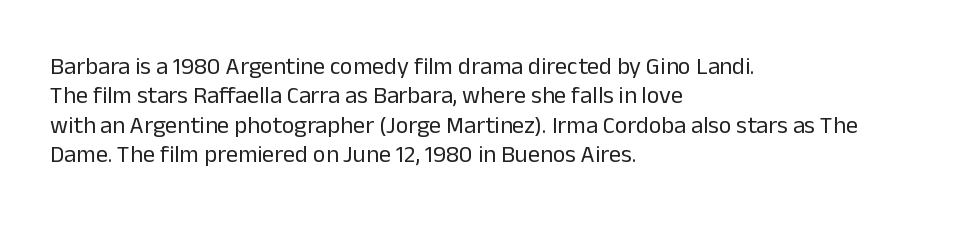
Q: Is the text bold? A: No.
Q: Is the text italic (slanted)? A: No, it is upright.
Q: Is the text underlined? A: No.
Q: How is the paragraph aligned? A: Left-aligned.
Q: Is the spacing between letters normal or unusually wide? A: Normal.
